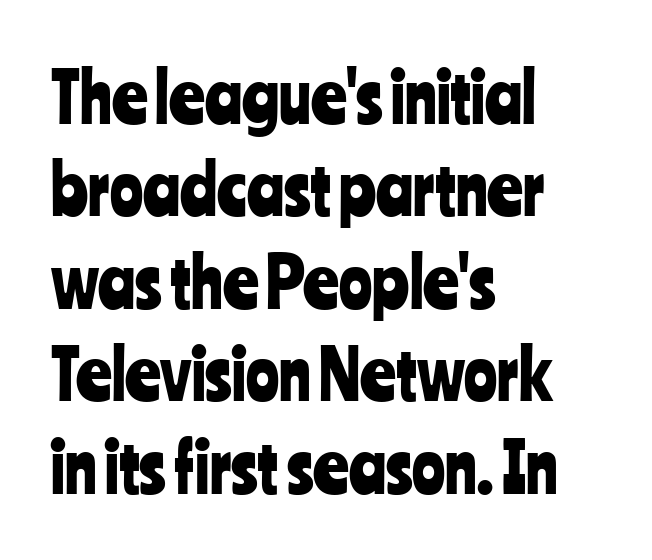
Q: Is the text italic (slanted)? A: No, it is upright.
Q: Is the typeface a serif or a sans-serif typeface? A: Sans-serif.
Q: Is the text underlined? A: No.
Q: How is the paragraph aligned? A: Left-aligned.
Q: Is the spacing between letters normal or unusually wide? A: Normal.
Q: Is the spacing between lines tight, normal or loose? A: Normal.
Q: Width (condensed, normal, or wide)? A: Condensed.
Q: Stroke contrast? A: Low.
Q: x-height? A: Medium.
Q: Monospaced? A: No.
